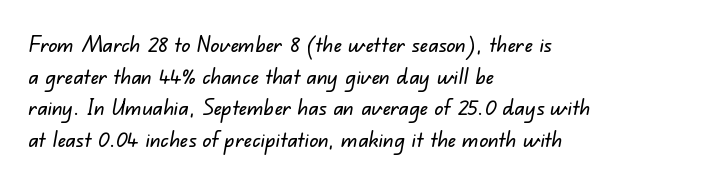
The image shows 22 px text type; set left-aligned, normal line spacing (1.44x), normal letter spacing, not underlined.
